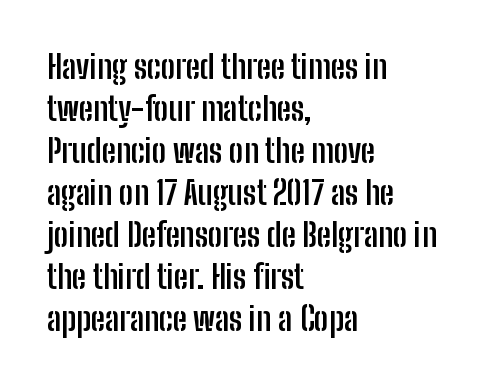
Q: Is the text bold? A: Yes.
Q: Is the text italic (slanted)? A: No, it is upright.
Q: Is the typeface a serif or a sans-serif typeface? A: Sans-serif.
Q: Is the text underlined? A: No.
Q: How is the paragraph aligned? A: Left-aligned.
Q: Is the spacing between letters normal or unusually wide? A: Normal.
Q: Is the spacing between lines tight, normal or loose? A: Normal.
Q: Width (condensed, normal, or wide)? A: Condensed.
Q: Stroke contrast? A: Low.
Q: x-height? A: Medium.
Q: Monospaced? A: No.
